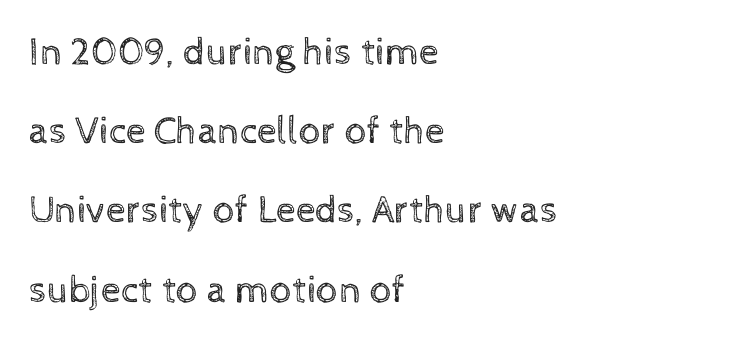
Underline: absent. Widely set lines give the paragraph a tall, airy silhouette. The letters advance in unequal steps, a hallmark of proportional type. A roman cut, with each character standing at attention. A student would call this left alignment; a typographer would say flush left, rag right.
